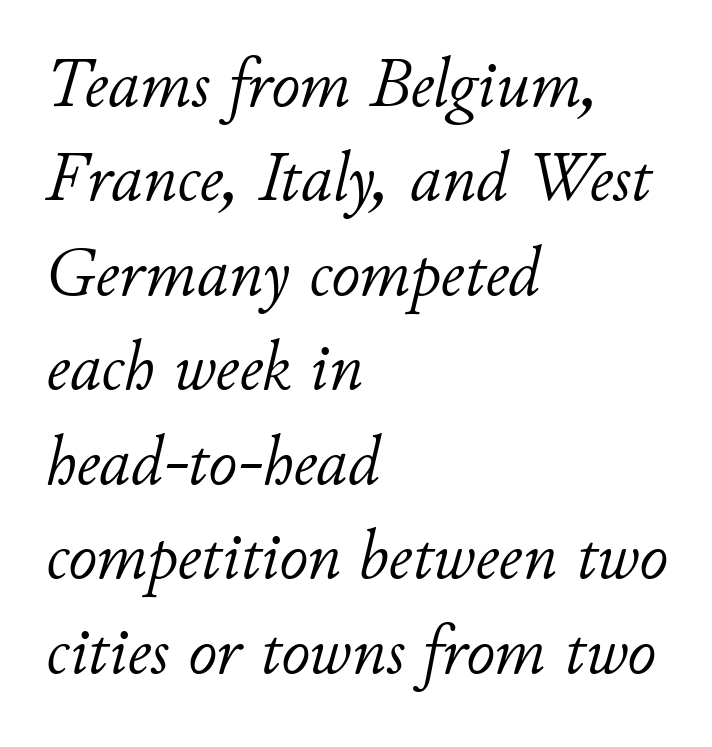
Q: Is the text bold? A: No.
Q: Is the text italic (slanted)? A: Yes, it leans right by about 11 degrees.
Q: Is the text underlined? A: No.
Q: How is the paragraph aligned? A: Left-aligned.
Q: Is the spacing between letters normal or unusually wide? A: Normal.
Q: Is the spacing between lines tight, normal or loose? A: Normal.
Q: Width (condensed, normal, or wide)? A: Normal.
Q: Stroke contrast? A: Low.
Q: x-height? A: Small.
Q: Monospaced? A: No.
